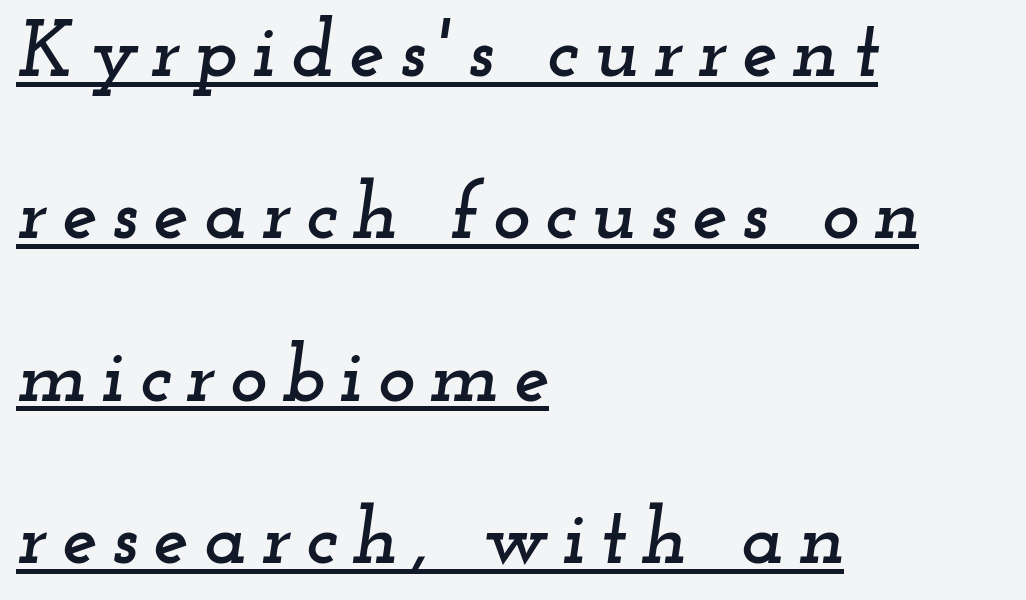
{"serif": "yes", "italic": "yes", "lean": "right", "slant_degrees": 12, "width": "wide", "stroke_contrast": "low", "x_height": "small", "monospaced": "no", "underline": "yes", "align": "left", "line_spacing": "loose", "line_spacing_ratio": 2.03, "glyph_px": 80}
